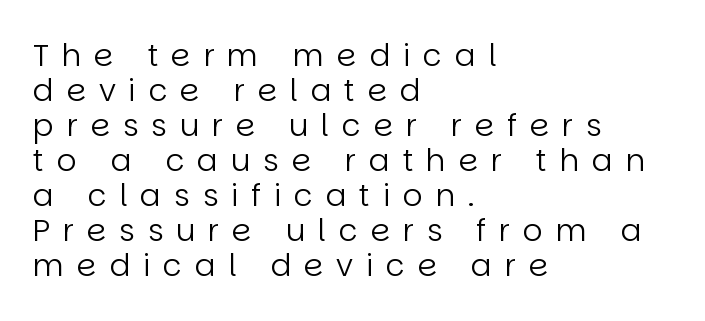
Honestly, there is no underline to notice here at all. These lines are rendered in a variable-pitch font. The passage shown stacks its lines with hardly any gap. Between one letter and the next there's a generous, obvious gap.
